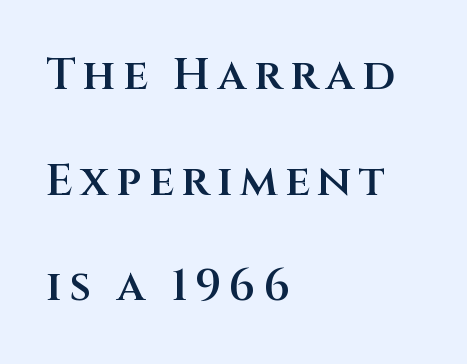
Q: Is the text bold? A: Semi-bold.
Q: Is the text italic (slanted)? A: No, it is upright.
Q: Is the typeface a serif or a sans-serif typeface? A: Sans-serif.
Q: Is the text underlined? A: No.
Q: How is the paragraph aligned? A: Left-aligned.
Q: Is the spacing between lines tight, normal or loose? A: Loose.
Q: Width (condensed, normal, or wide)? A: Normal.
Q: Stroke contrast? A: Medium.
Q: x-height? A: Large.
Q: Monospaced? A: No.
